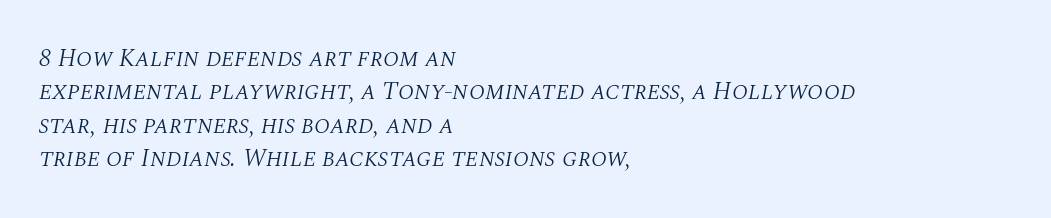
Q: Is the text bold? A: No.
Q: Is the text italic (slanted)? A: Yes, it leans right by about 10 degrees.
Q: Is the text underlined? A: No.
Q: How is the paragraph aligned? A: Left-aligned.
Q: Is the spacing between letters normal or unusually wide? A: Normal.
Q: Is the spacing between lines tight, normal or loose? A: Normal.
